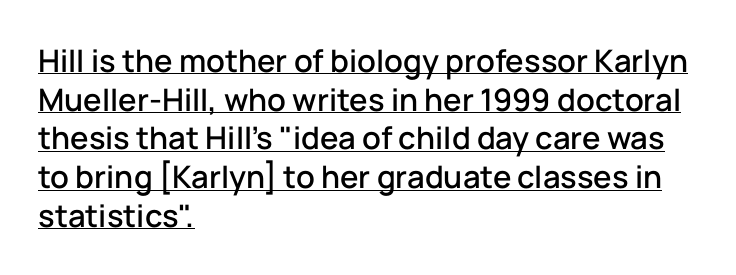
Glance below the letters and you will spot a drawn line. Designer's note — italics off, roman on. Honestly, the letter spacing is just normal — you wouldn't notice it. The passage shown is typed in a proportional face where columns would drift. Horizontally, the lines are justified to the leading edge only.
